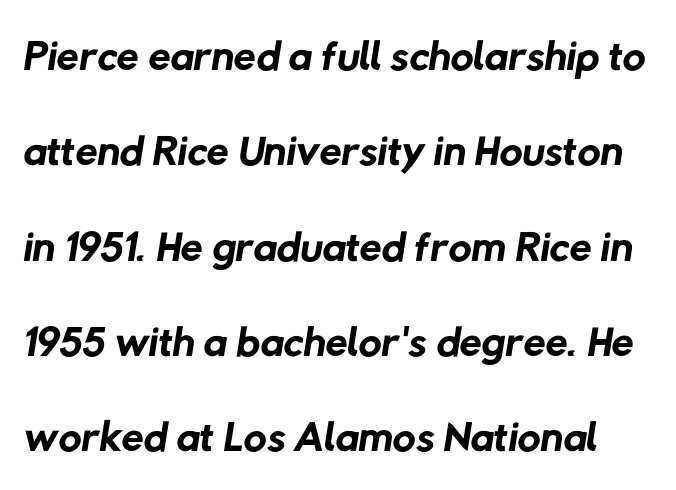
Q: Is the text bold? A: No.
Q: Is the typeface a serif or a sans-serif typeface? A: Sans-serif.
Q: Is the text underlined? A: No.
Q: Is the spacing between letters normal or unusually wide? A: Normal.
Q: Is the spacing between lines tight, normal or loose? A: Normal.
Q: Width (condensed, normal, or wide)? A: Normal.
Q: Stroke contrast? A: Low.
Q: x-height? A: Medium.
Q: Monospaced? A: No.
